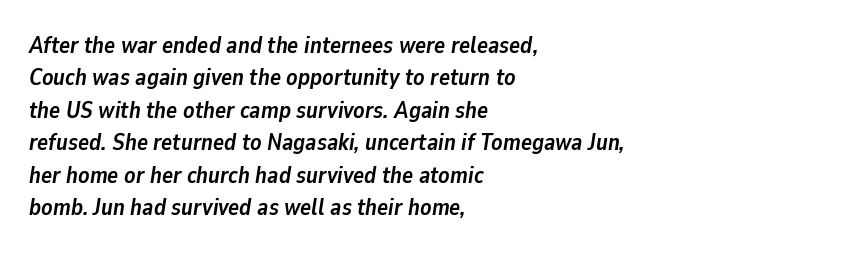
Every row of glyphs begins at an identical x-position on the left. The face used here has a pronounced slope to its letters. Each row of text sits above clean, open space. The letterforms sit shoulder to shoulder at normal distance. Summary of vertical rhythm: regular, with standard interline spacing.
